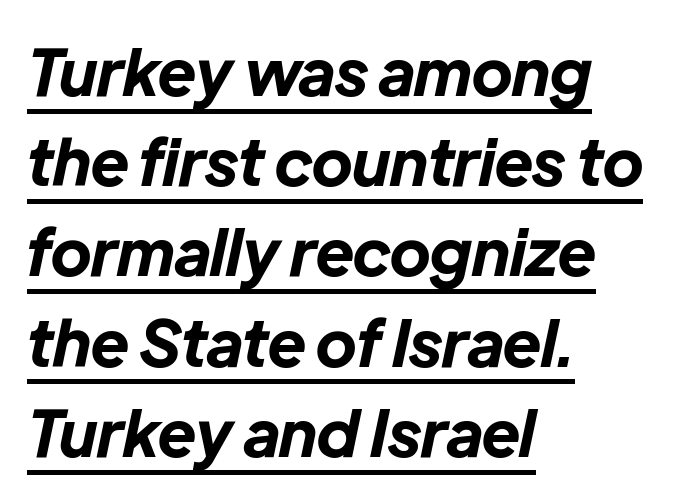
The setting favours the left margin, as ordinary paragraphs usually do. A typesetter would call this leading conventional body-copy spacing. The letters advance in unequal steps, a hallmark of proportional type. Default kerning and tracking; the words read as compact shapes. Pretty heavy lettering here — definitely bold.
